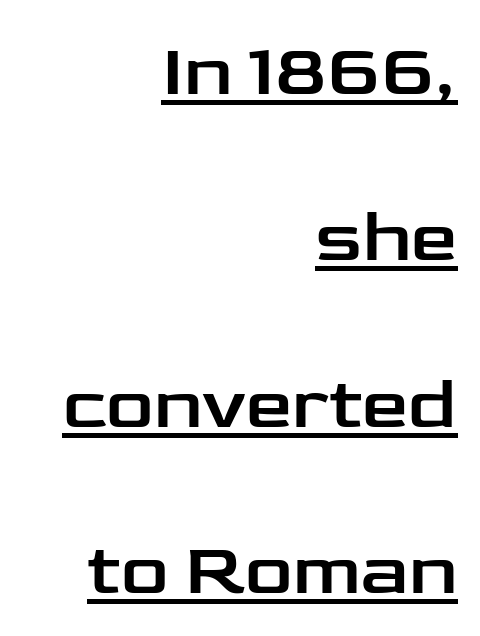
The image shows 74 px wide sans-serif type, upright; set right-aligned, loose line spacing (2.25x), normal letter spacing, underlined; low stroke contrast and a medium x-height.
